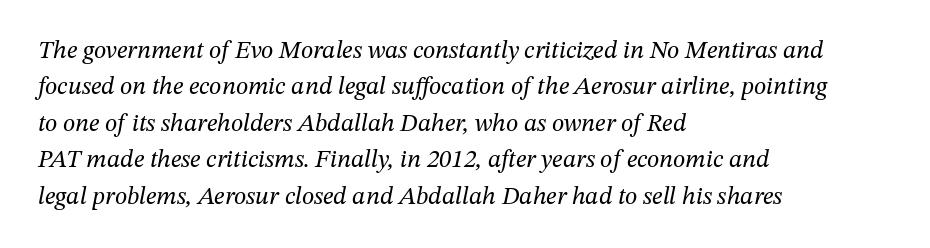
Q: Is the text bold? A: No.
Q: Is the text italic (slanted)? A: Yes, it leans right by about 12 degrees.
Q: Is the text underlined? A: No.
Q: How is the paragraph aligned? A: Left-aligned.
Q: Is the spacing between letters normal or unusually wide? A: Normal.
Q: Is the spacing between lines tight, normal or loose? A: Normal.
